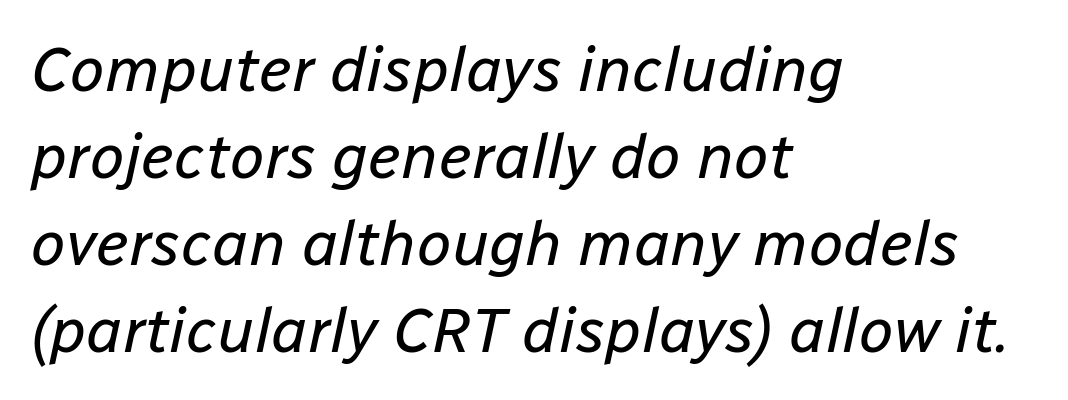
{"italic": "yes", "lean": "right", "slant_degrees": 12, "bold": "no", "weight": "regular", "width": "normal", "stroke_contrast": "low", "x_height": "medium", "monospaced": "no", "underline": "no", "align": "left", "line_spacing": "normal", "line_spacing_ratio": 1.38, "letter_spacing": "normal", "letter_spacing_em": 0.0, "glyph_px": 63}
